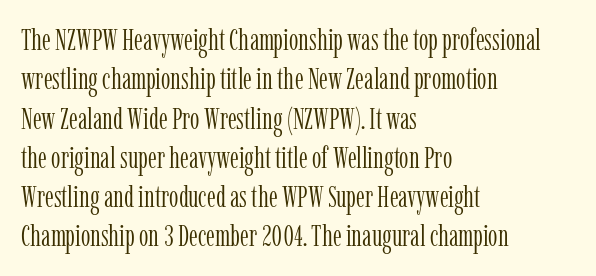
{"serif": "yes", "italic": "no", "bold": "no", "weight": "light", "width": "condensed", "stroke_contrast": "low", "x_height": "medium", "monospaced": "no", "underline": "no", "align": "left", "line_spacing": "normal", "line_spacing_ratio": 1.31, "letter_spacing": "normal", "letter_spacing_em": 0.0, "glyph_px": 30}
